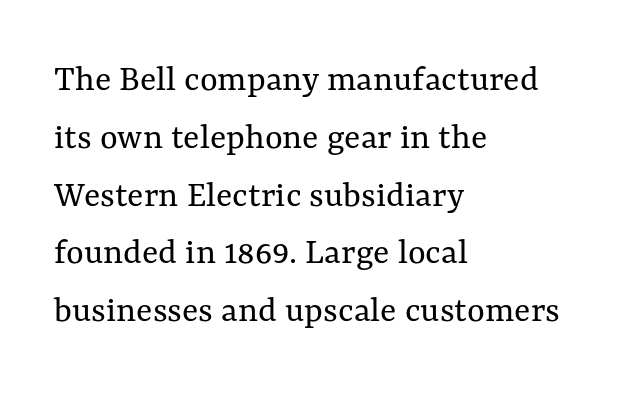
Q: Is the text bold? A: No.
Q: Is the text italic (slanted)? A: No, it is upright.
Q: Is the text underlined? A: No.
Q: How is the paragraph aligned? A: Left-aligned.
Q: Is the spacing between letters normal or unusually wide? A: Normal.
Q: Is the spacing between lines tight, normal or loose? A: Normal.
Q: Width (condensed, normal, or wide)? A: Normal.
Q: Stroke contrast? A: Medium.
Q: x-height? A: Medium.
Q: Monospaced? A: No.
